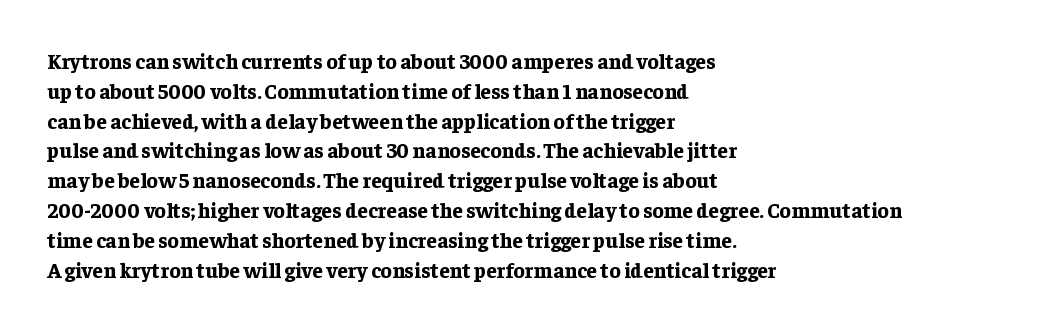
The image shows 21 px bold type, upright; set left-aligned, normal line spacing (1.42x), normal letter spacing, not underlined.
